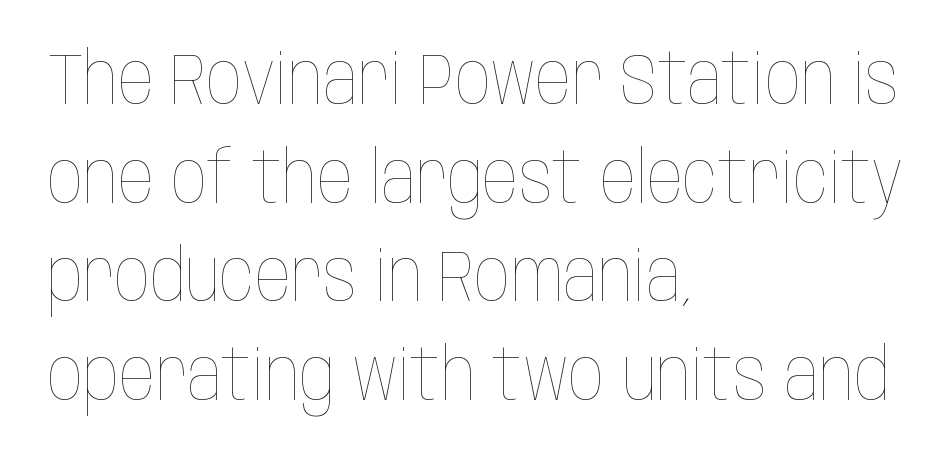
Q: Is the text bold? A: No.
Q: Is the text italic (slanted)? A: No, it is upright.
Q: Is the text underlined? A: No.
Q: How is the paragraph aligned? A: Left-aligned.
Q: Is the spacing between letters normal or unusually wide? A: Normal.
Q: Is the spacing between lines tight, normal or loose? A: Normal.
Q: Width (condensed, normal, or wide)? A: Condensed.
Q: Stroke contrast? A: Low.
Q: x-height? A: Large.
Q: Monospaced? A: No.
